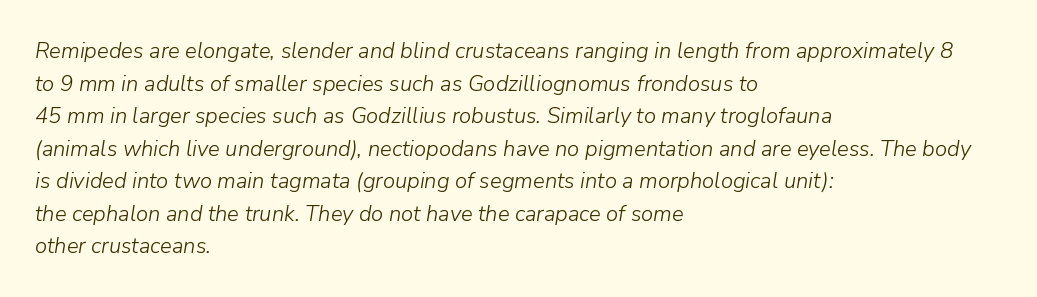
Q: Is the text bold? A: No.
Q: Is the text italic (slanted)? A: Yes, it leans right by about 9 degrees.
Q: Is the text underlined? A: No.
Q: How is the paragraph aligned? A: Left-aligned.
Q: Is the spacing between letters normal or unusually wide? A: Normal.
Q: Is the spacing between lines tight, normal or loose? A: Normal.
